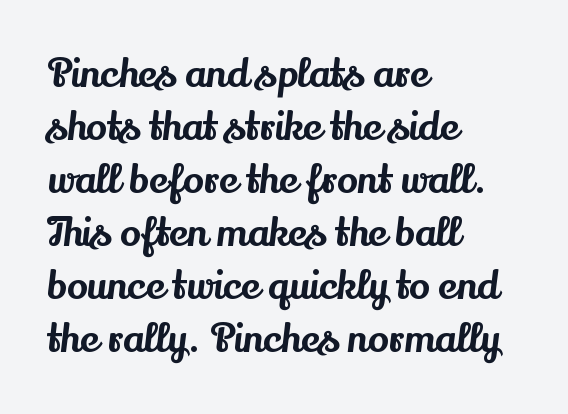
Q: Is the text italic (slanted)? A: Yes.
Q: Is the typeface a serif or a sans-serif typeface? A: Serif.
Q: Is the text underlined? A: No.
Q: How is the paragraph aligned? A: Left-aligned.
Q: Is the spacing between letters normal or unusually wide? A: Normal.
Q: Is the spacing between lines tight, normal or loose? A: Normal.
Q: Width (condensed, normal, or wide)? A: Normal.
Q: Stroke contrast? A: Medium.
Q: x-height? A: Small.
Q: Monospaced? A: No.
